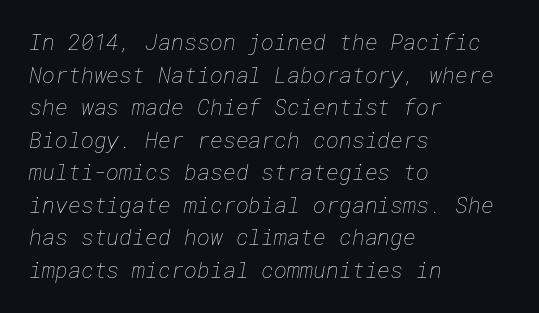
The image shows 22 px text type; set left-aligned, normal line spacing (1.48x), normal letter spacing, not underlined.
